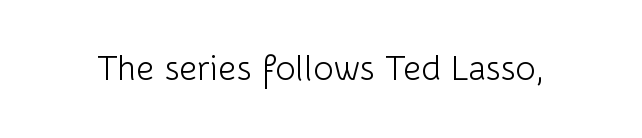
A typesetter would label this face a sans. A roman cut, with each character standing at attention. Type without underlining. Proportional: the letters do not fall into vertical columns. The characters are drawn with everyday or finer stroke widths.
